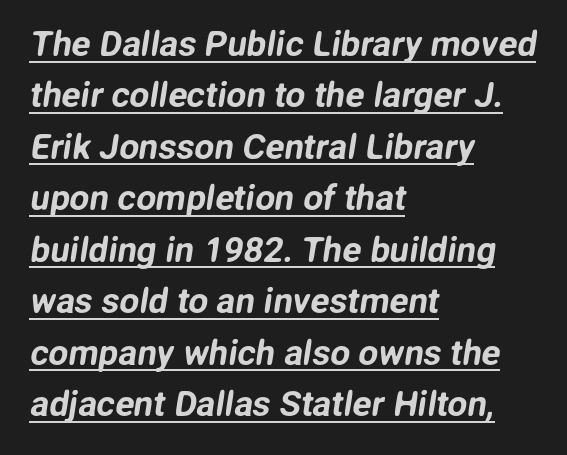
{"serif": "no", "width": "normal", "stroke_contrast": "low", "x_height": "medium", "monospaced": "no", "underline": "yes", "align": "left", "line_spacing": "normal", "line_spacing_ratio": 1.47, "letter_spacing": "normal", "letter_spacing_em": 0.0, "glyph_px": 35}
